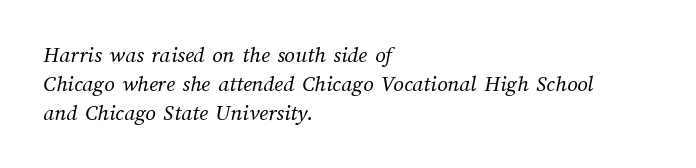
The image shows 23 px text type; set left-aligned, normal line spacing (1.26x), normal letter spacing, not underlined.
